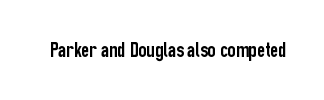
Tall strokes in this sample are plumb rather than angled. Short note: letters normally spaced. Lines of text with bare space underneath.
